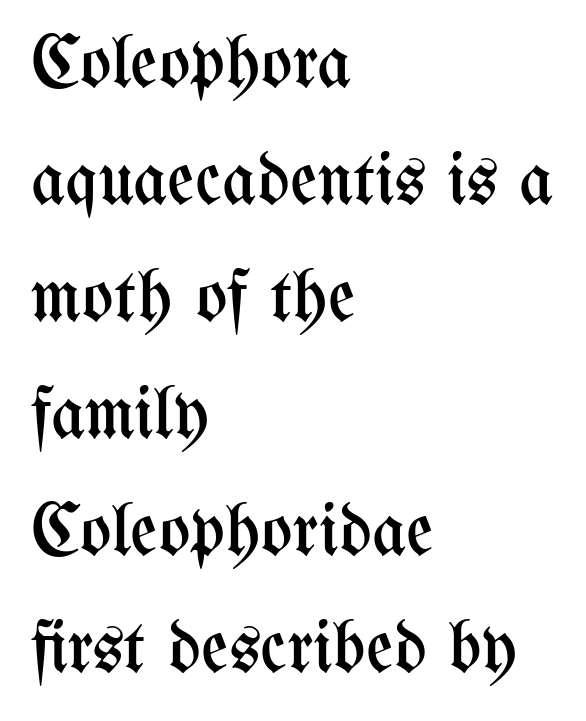
The image shows 74 px regular-weight, condensed type, upright; set left-aligned, normal line spacing (1.58x), normal letter spacing, not underlined; medium stroke contrast and a medium x-height.
